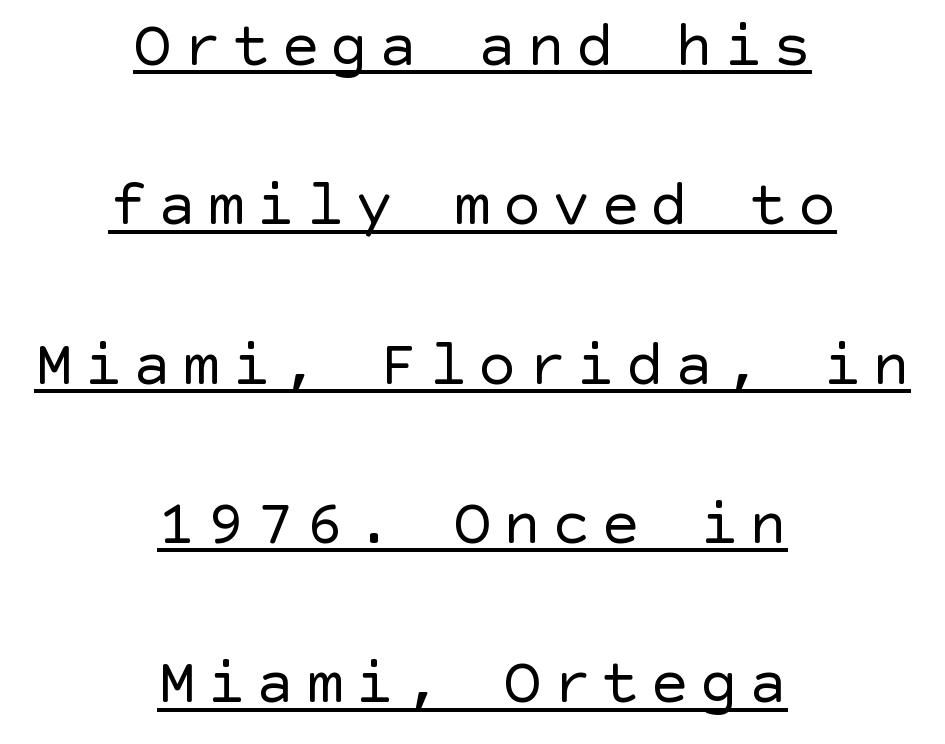
The image shows 64 px regular-weight sans-serif type, upright; set centered, loose line spacing (2.49x), underlined; a large x-height.
